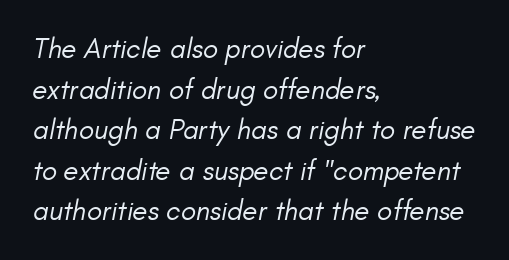
Q: Is the text bold? A: No.
Q: Is the text italic (slanted)? A: Yes, it leans right by about 11 degrees.
Q: Is the text underlined? A: No.
Q: How is the paragraph aligned? A: Left-aligned.
Q: Is the spacing between letters normal or unusually wide? A: Normal.
Q: Is the spacing between lines tight, normal or loose? A: Normal.
Q: Width (condensed, normal, or wide)? A: Normal.
Q: Stroke contrast? A: Low.
Q: x-height? A: Small.
Q: Monospaced? A: No.
